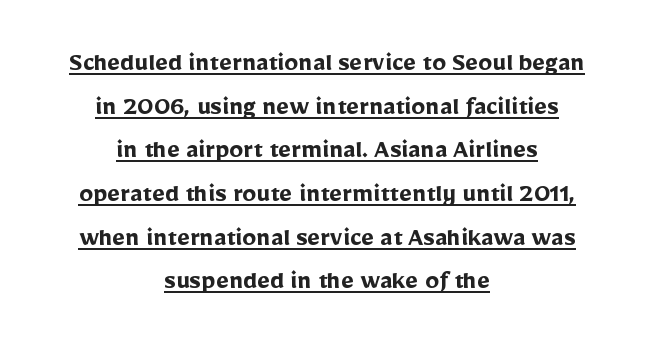
{"serif": "no", "italic": "no", "bold": "yes", "weight": "semibold", "width": "normal", "stroke_contrast": "low", "x_height": "medium", "monospaced": "no", "underline": "yes", "align": "center", "line_spacing": "normal", "line_spacing_ratio": 1.56, "letter_spacing": "normal", "letter_spacing_em": 0.0, "glyph_px": 28}
